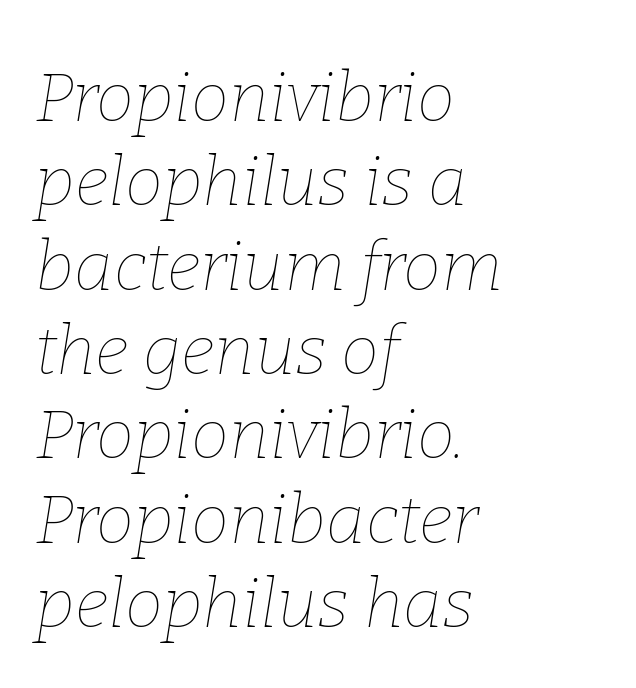
Q: Is the text bold? A: No.
Q: Is the text italic (slanted)? A: Yes, it leans right by about 9 degrees.
Q: Is the text underlined? A: No.
Q: How is the paragraph aligned? A: Left-aligned.
Q: Is the spacing between letters normal or unusually wide? A: Normal.
Q: Width (condensed, normal, or wide)? A: Normal.
Q: Stroke contrast? A: Low.
Q: x-height? A: Medium.
Q: Monospaced? A: No.
